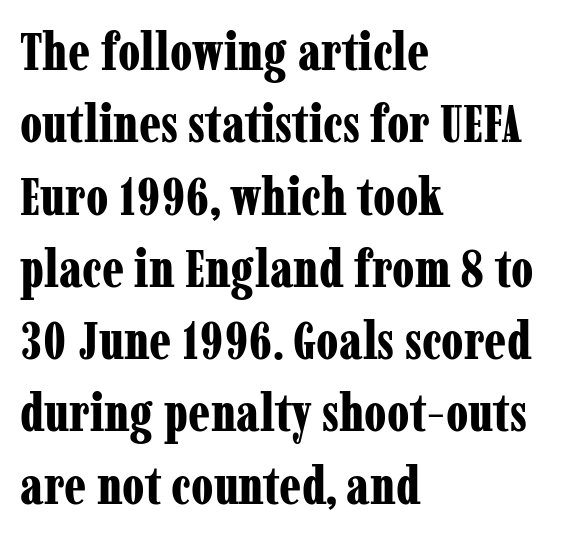
The image shows 52 px bold, condensed serif type, upright; set left-aligned, normal line spacing (1.39x), normal letter spacing, not underlined; low stroke contrast and a medium x-height.
